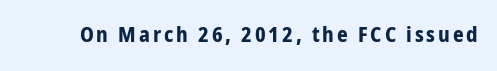
The image shows 21 px bold type, upright; set not underlined.
